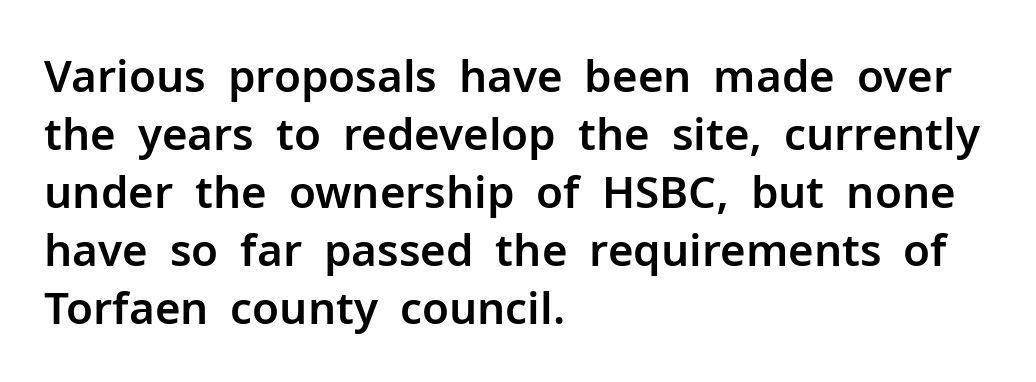
Q: Is the text italic (slanted)? A: No, it is upright.
Q: Is the typeface a serif or a sans-serif typeface? A: Sans-serif.
Q: Is the text underlined? A: No.
Q: How is the paragraph aligned? A: Left-aligned.
Q: Is the spacing between letters normal or unusually wide? A: Normal.
Q: Is the spacing between lines tight, normal or loose? A: Normal.
Q: Width (condensed, normal, or wide)? A: Normal.
Q: Stroke contrast? A: Low.
Q: x-height? A: Medium.
Q: Monospaced? A: No.
